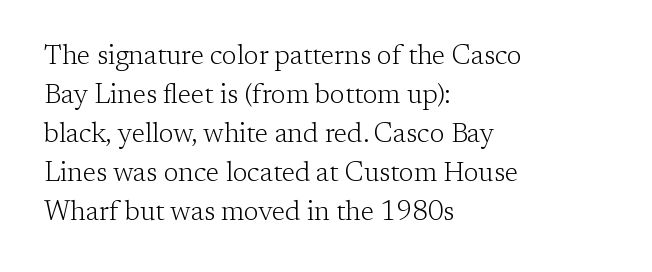
Q: Is the text bold? A: No.
Q: Is the text italic (slanted)? A: No, it is upright.
Q: Is the text underlined? A: No.
Q: How is the paragraph aligned? A: Left-aligned.
Q: Is the spacing between letters normal or unusually wide? A: Normal.
Q: Is the spacing between lines tight, normal or loose? A: Normal.
